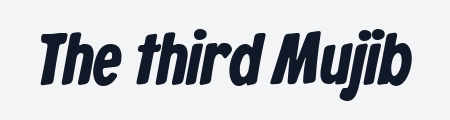
The image shows 72 px bold, condensed sans-serif type; set normal letter spacing, not underlined; low stroke contrast and a medium x-height.
